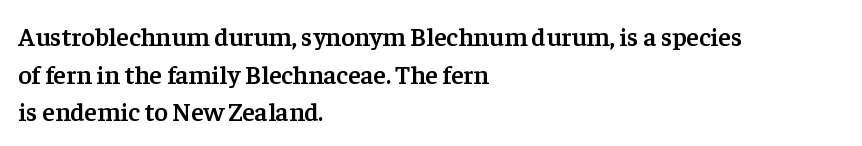
Q: Is the text bold? A: Semi-bold.
Q: Is the text italic (slanted)? A: No, it is upright.
Q: Is the text underlined? A: No.
Q: How is the paragraph aligned? A: Left-aligned.
Q: Is the spacing between letters normal or unusually wide? A: Normal.
Q: Is the spacing between lines tight, normal or loose? A: Normal.
